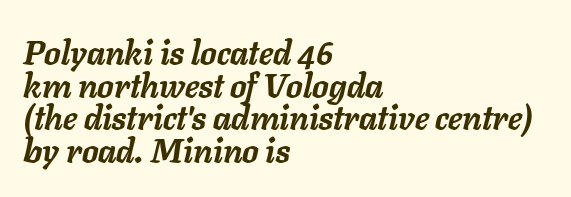
{"italic": "yes", "lean": "right", "slant_degrees": 11, "bold": "yes", "weight": "semibold", "width": "normal", "stroke_contrast": "low", "x_height": "medium", "monospaced": "no", "underline": "no", "align": "left", "line_spacing": "tight", "line_spacing_ratio": 0.99, "letter_spacing": "normal", "letter_spacing_em": 0.0, "glyph_px": 33}
